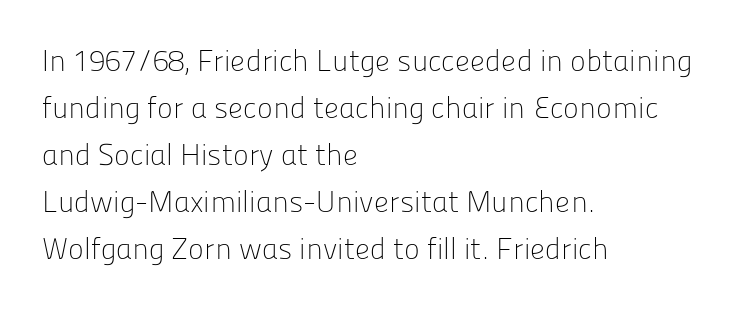
Q: Is the text bold? A: No.
Q: Is the text italic (slanted)? A: No, it is upright.
Q: Is the typeface a serif or a sans-serif typeface? A: Sans-serif.
Q: Is the text underlined? A: No.
Q: How is the paragraph aligned? A: Left-aligned.
Q: Is the spacing between letters normal or unusually wide? A: Normal.
Q: Is the spacing between lines tight, normal or loose? A: Normal.
Q: Width (condensed, normal, or wide)? A: Normal.
Q: Stroke contrast? A: Low.
Q: x-height? A: Medium.
Q: Monospaced? A: No.
